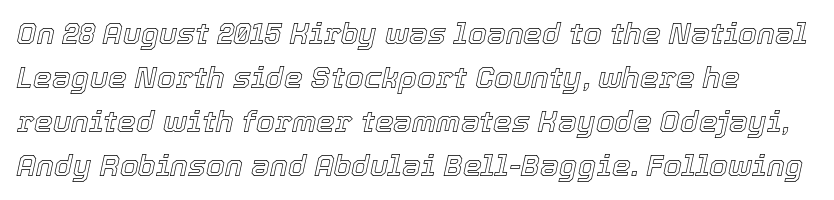
The image shows 30 px text type, italic (leaning right); set normal line spacing (1.47x), normal letter spacing, not underlined; a medium x-height.
